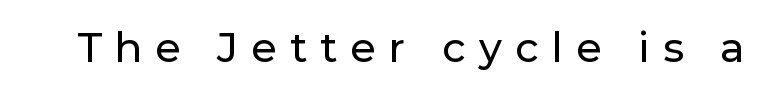
This sample has the flowing, uneven cadence of proportional lettering. Check where the strokes stop: nothing finishes them off — pure sans. Lines of text with bare space underneath. Characters follow at a spacing far wider than the type designer built in. Style check: upright.
